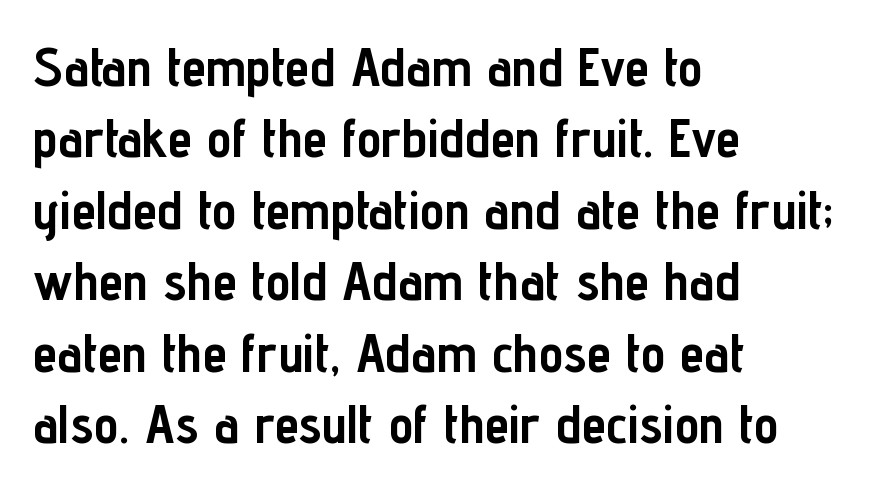
{"serif": "no", "italic": "no", "bold": "yes", "weight": "semibold", "width": "condensed", "stroke_contrast": "low", "x_height": "medium", "monospaced": "no", "underline": "no", "align": "left", "line_spacing": "normal", "line_spacing_ratio": 1.3, "letter_spacing": "normal", "letter_spacing_em": 0.0, "glyph_px": 55}
